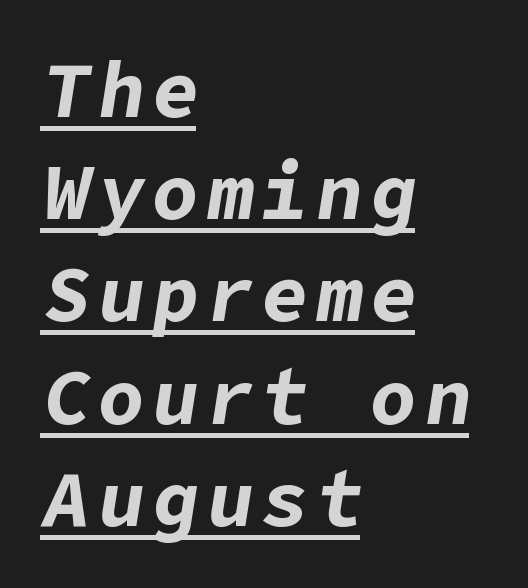
The image shows 78 px bold type, italic (leaning right); set left-aligned, normal line spacing (1.31x), underlined; low stroke contrast and a medium x-height.
